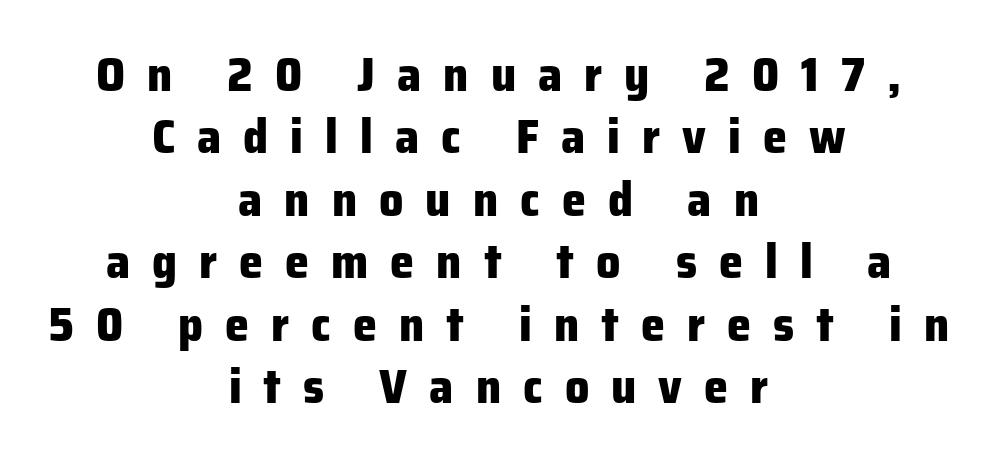
{"serif": "no", "italic": "no", "bold": "yes", "weight": "heavy", "width": "normal", "stroke_contrast": "low", "x_height": "medium", "monospaced": "no", "underline": "no", "align": "center", "line_spacing": "normal", "line_spacing_ratio": 1.3, "letter_spacing": "wide", "letter_spacing_em": 0.46, "glyph_px": 48}
